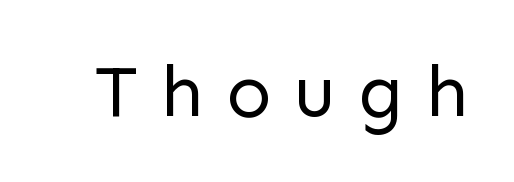
{"serif": "no", "italic": "no", "bold": "no", "weight": "regular", "width": "normal", "stroke_contrast": "low", "x_height": "medium", "monospaced": "no", "underline": "no", "letter_spacing": "wide", "letter_spacing_em": 0.31, "glyph_px": 74}
